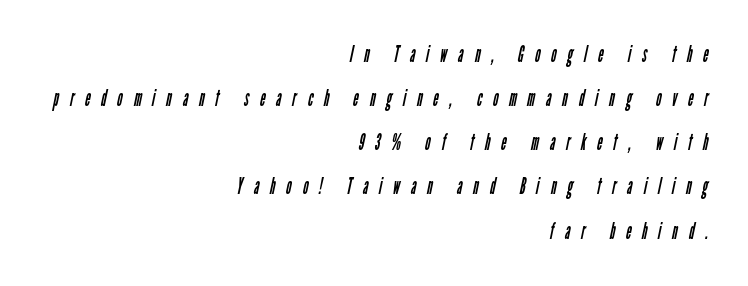
{"bold": "no", "underline": "no", "align": "right", "line_spacing": "loose", "line_spacing_ratio": 1.92, "letter_spacing": "wide", "letter_spacing_em": 0.48, "glyph_px": 23}
